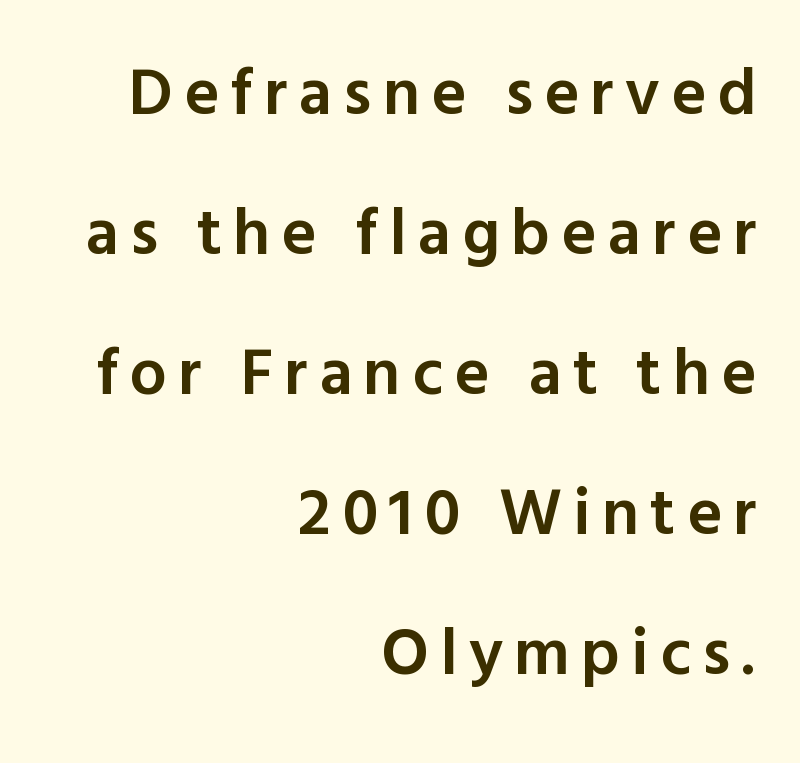
Vertical strokes here are truly vertical. Look at the stroke-to-counter ratio: somewhat heavy, a semibold. How would I describe the line gaps? Wide and relaxed. Note the varied advance widths — an 'i' is clearly narrower than an 'm'.
